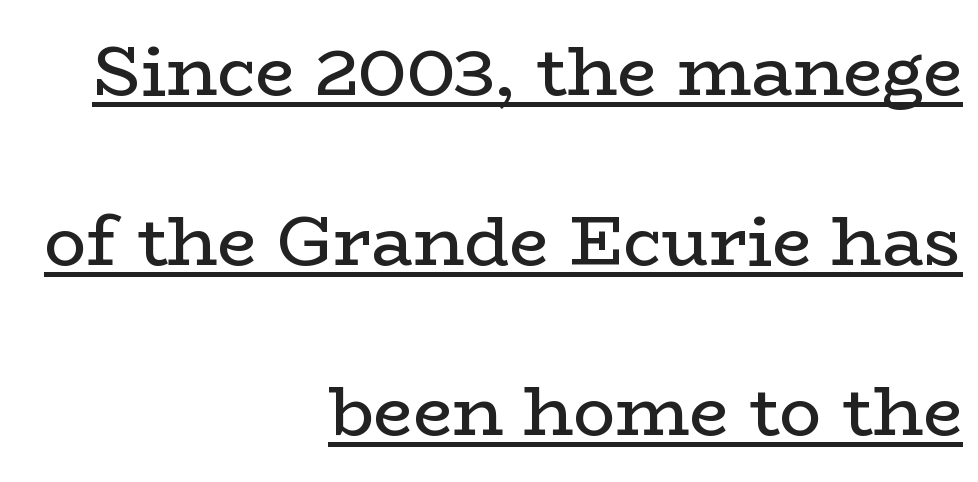
Q: Is the text bold? A: No.
Q: Is the text italic (slanted)? A: No, it is upright.
Q: Is the typeface a serif or a sans-serif typeface? A: Serif.
Q: Is the text underlined? A: Yes.
Q: How is the paragraph aligned? A: Right-aligned.
Q: Is the spacing between letters normal or unusually wide? A: Normal.
Q: Is the spacing between lines tight, normal or loose? A: Loose.
Q: Width (condensed, normal, or wide)? A: Wide.
Q: Stroke contrast? A: Low.
Q: x-height? A: Medium.
Q: Monospaced? A: No.
